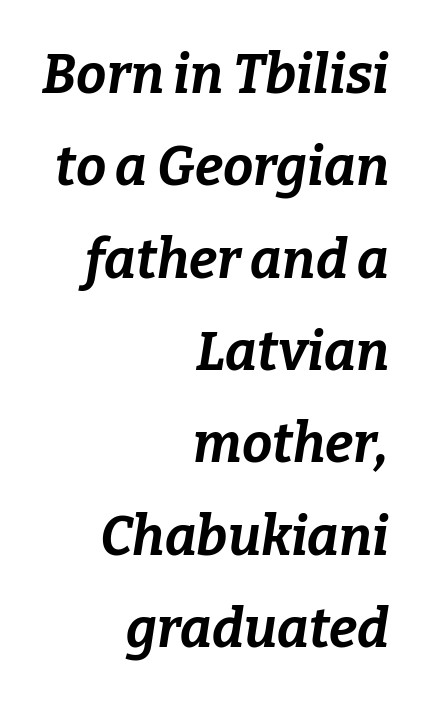
Q: Is the text bold? A: Yes.
Q: Is the text italic (slanted)? A: Yes, it leans right by about 9 degrees.
Q: Is the text underlined? A: No.
Q: How is the paragraph aligned? A: Right-aligned.
Q: Is the spacing between letters normal or unusually wide? A: Normal.
Q: Width (condensed, normal, or wide)? A: Normal.
Q: Stroke contrast? A: Low.
Q: x-height? A: Medium.
Q: Monospaced? A: No.
